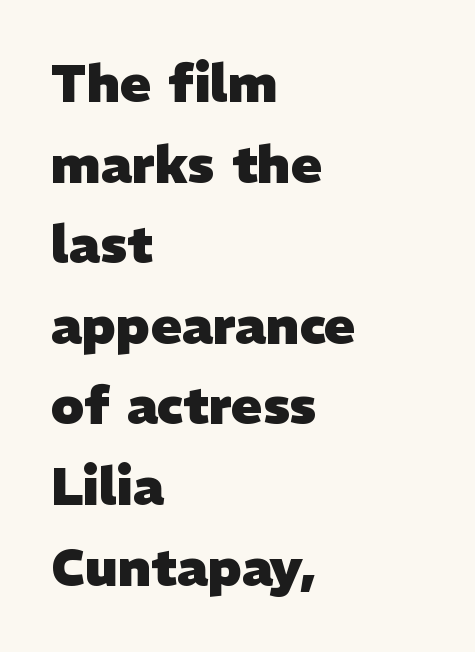
Q: Is the text bold? A: Yes.
Q: Is the typeface a serif or a sans-serif typeface? A: Sans-serif.
Q: Is the text underlined? A: No.
Q: How is the paragraph aligned? A: Left-aligned.
Q: Is the spacing between letters normal or unusually wide? A: Normal.
Q: Is the spacing between lines tight, normal or loose? A: Normal.
Q: Width (condensed, normal, or wide)? A: Normal.
Q: Stroke contrast? A: Low.
Q: x-height? A: Medium.
Q: Monospaced? A: No.
